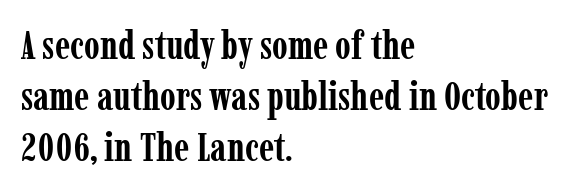
{"serif": "yes", "italic": "no", "bold": "yes", "weight": "semibold", "width": "condensed", "stroke_contrast": "low", "x_height": "medium", "monospaced": "no", "underline": "no", "align": "left", "line_spacing": "normal", "line_spacing_ratio": 1.27, "letter_spacing": "normal", "letter_spacing_em": 0.0, "glyph_px": 40}
